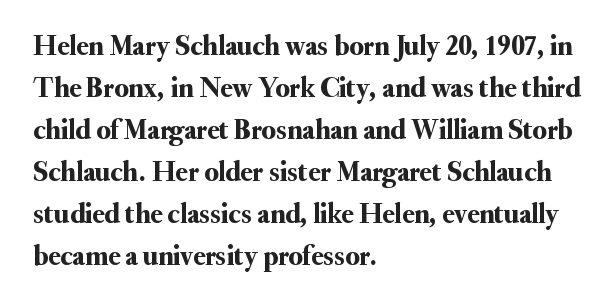
{"serif": "yes", "italic": "no", "width": "normal", "stroke_contrast": "medium", "x_height": "small", "monospaced": "no", "underline": "no", "align": "left", "line_spacing": "normal", "line_spacing_ratio": 1.5, "letter_spacing": "normal", "letter_spacing_em": 0.0, "glyph_px": 28}
